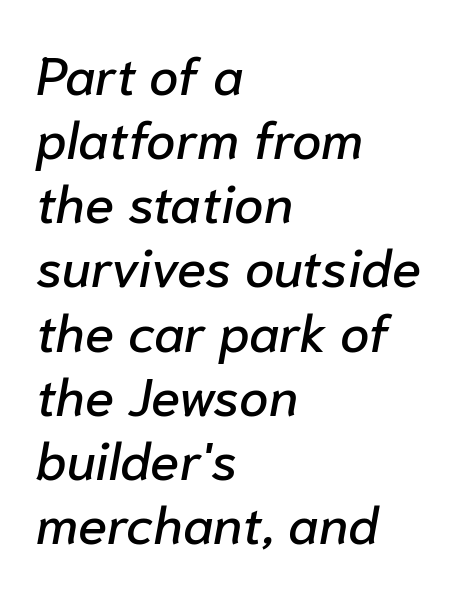
The image shows 53 px text type, italic (leaning right); set left-aligned, line spacing 1.21x, normal letter spacing, not underlined; low stroke contrast and a medium x-height.
